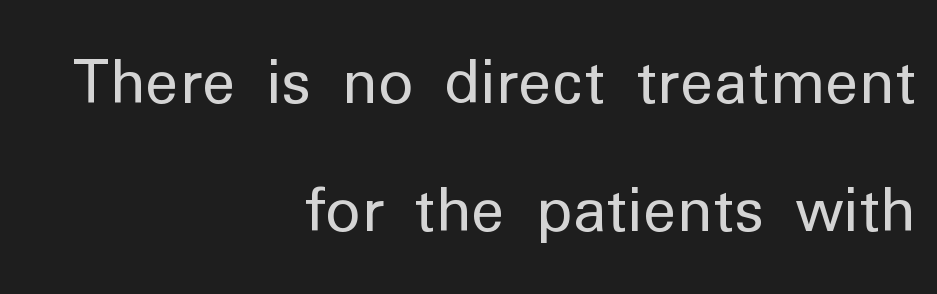
The image shows 60 px regular-weight sans-serif type, upright; set right-aligned, loose line spacing (2.14x), normal letter spacing, not underlined; low stroke contrast and a medium x-height.
